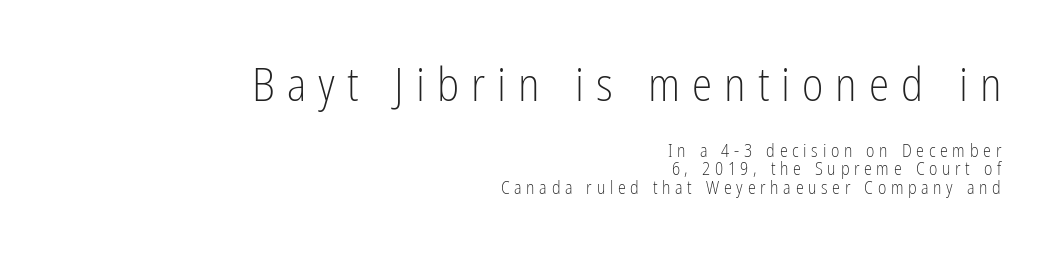
Q: Is the text bold? A: No.
Q: Is the text italic (slanted)? A: No, it is upright.
Q: Is the typeface a serif or a sans-serif typeface? A: Sans-serif.
Q: Is the text underlined? A: No.
Q: How is the paragraph aligned? A: Right-aligned.
Q: Is the spacing between letters normal or unusually wide? A: Unusually wide.
Q: Is the spacing between lines tight, normal or loose? A: Tight.
Q: Which block of text is set in a larger size, the first (top) or the second (bottom)? A: The first (top) one.
Q: Width (condensed, normal, or wide)? A: Condensed.
Q: Stroke contrast? A: Low.
Q: x-height? A: Medium.
Q: Monospaced? A: No.
